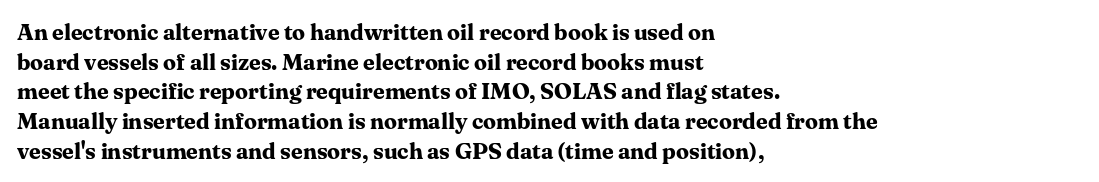
{"italic": "no", "bold": "yes", "underline": "no", "align": "left", "line_spacing": "normal", "line_spacing_ratio": 1.29, "letter_spacing": "normal", "letter_spacing_em": 0.0, "glyph_px": 23}
